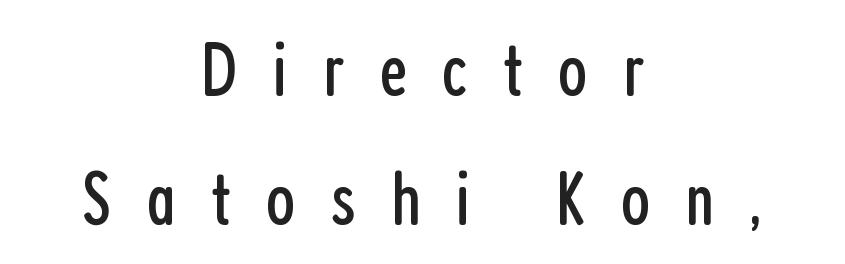
The image shows 77 px regular-weight, condensed sans-serif type, upright; set centered, normal line spacing (1.68x), unusually wide letter spacing (+0.45 em), not underlined; low stroke contrast and a medium x-height.
